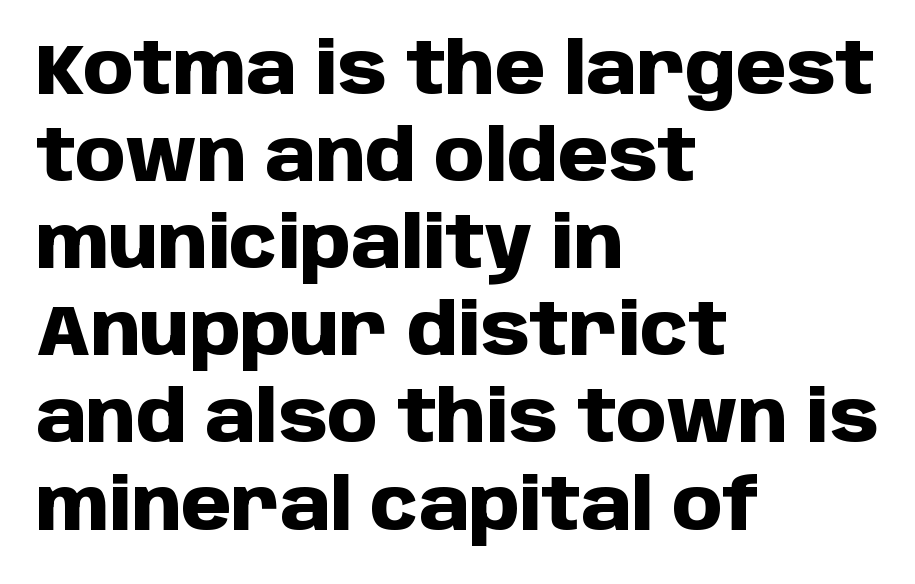
A typesetter would mark this as roman, not italic. The rendering uses a bold face; every stroke is thick and dark. Nobody drew a line under any word here. Horizontally, the lines are justified to the leading edge only. Serifs: no, the terminals of the letterforms are clean. You could call the tracking neutral — neither tight nor loose.
